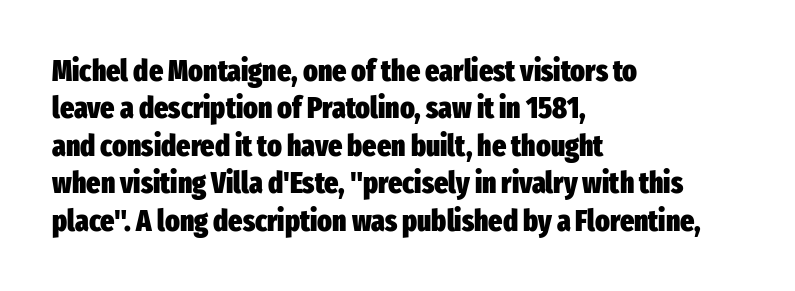
Note the varied advance widths — an 'i' is clearly narrower than an 'm'. You could call the tracking neutral — neither tight nor loose. The rendering shows plain stroke endings on the letterforms — a sans-serif design. Every stem runs plumb, perpendicular to the baseline.
